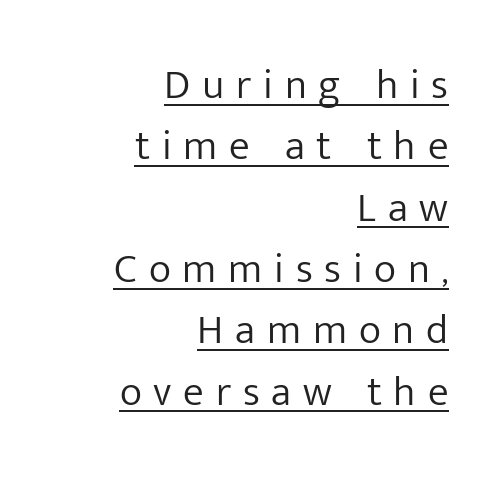
Q: Is the text bold? A: No.
Q: Is the text italic (slanted)? A: No, it is upright.
Q: Is the typeface a serif or a sans-serif typeface? A: Sans-serif.
Q: Is the text underlined? A: Yes.
Q: How is the paragraph aligned? A: Right-aligned.
Q: Is the spacing between letters normal or unusually wide? A: Unusually wide.
Q: Is the spacing between lines tight, normal or loose? A: Normal.
Q: Width (condensed, normal, or wide)? A: Normal.
Q: Stroke contrast? A: Low.
Q: x-height? A: Medium.
Q: Monospaced? A: No.
